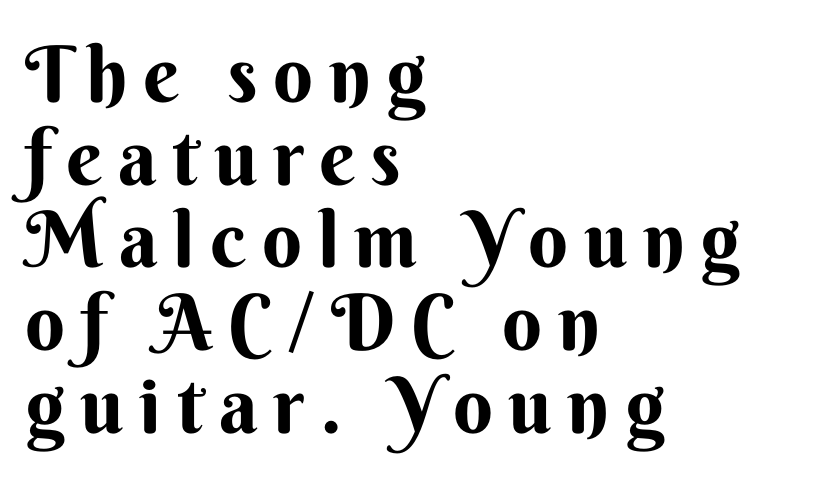
Nothing sits at the stroke ends, so this counts as sans-serif. Does the copy run flush right? No — it runs flush left. There is plenty of visible air inserted between adjacent glyphs. These lines huddle together more closely than default settings would place them. You could not count columns in this text — the font is proportionally spaced.
